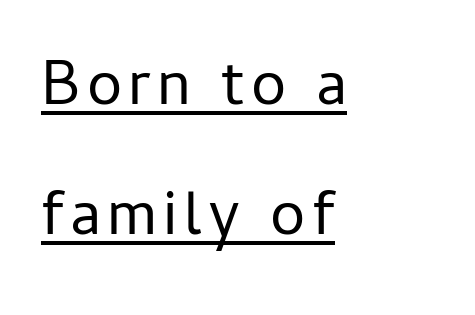
The rag falls on the right side of this text block. Note the varied advance widths — an 'i' is clearly narrower than an 'm'. The weight would be labelled regular, book, light, or lighter still. Underlining? Definitely there. These lines stand farther apart than default settings would place them. No italicization has been applied; the sample stays upright.
